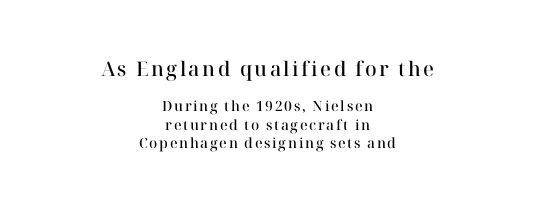
Q: Is the text bold? A: Semi-bold.
Q: Is the text italic (slanted)? A: No, it is upright.
Q: Is the text underlined? A: No.
Q: How is the paragraph aligned? A: Centered.
Q: Is the spacing between lines tight, normal or loose? A: Normal.
Q: Which block of text is set in a larger size, the first (top) or the second (bottom)? A: The first (top) one.
